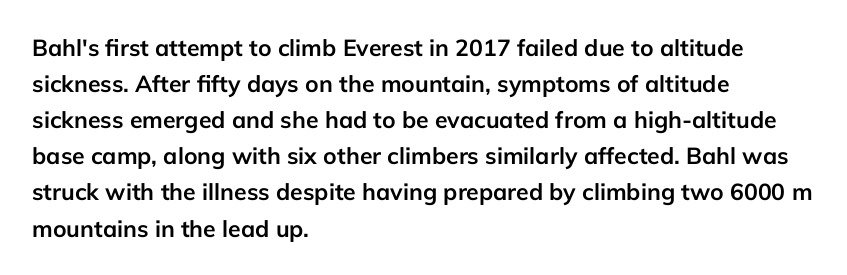
Notice how descenders clear the ascenders below comfortably — that's standard leading. The sample has been set heavy, in full bold. Italic? Not at all — the glyphs are vertical. A bare baseline throughout the passage. The rag falls on the right side of this text block. Inter-character spacing is left at the font's built-in metrics.
